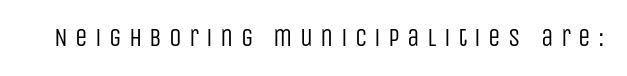
Q: Is the text bold? A: No.
Q: Is the text italic (slanted)? A: No, it is upright.
Q: Is the text underlined? A: No.
Q: Is the spacing between letters normal or unusually wide? A: Unusually wide.
